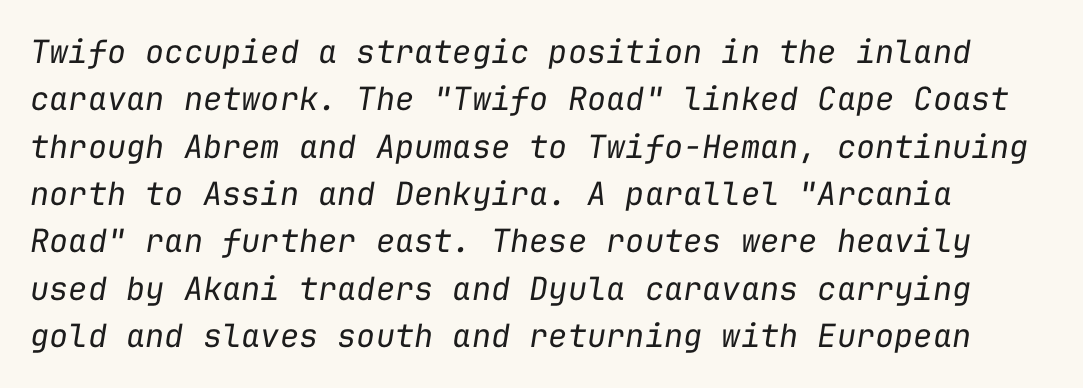
The image shows 32 px regular-weight type, italic (leaning right), monospaced; set normal line spacing (1.48x), normal letter spacing, not underlined; low stroke contrast and a medium x-height.
